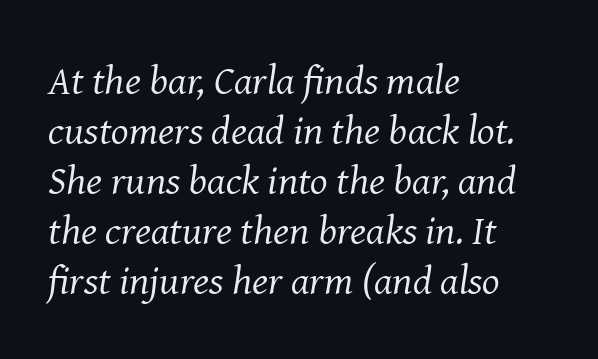
{"serif": "yes", "italic": "yes", "lean": "right", "slant_degrees": 8, "bold": "no", "weight": "regular", "width": "normal", "stroke_contrast": "medium", "x_height": "medium", "monospaced": "no", "underline": "no", "align": "left", "line_spacing_ratio": 1.22, "letter_spacing": "normal", "letter_spacing_em": 0.0, "glyph_px": 41}
